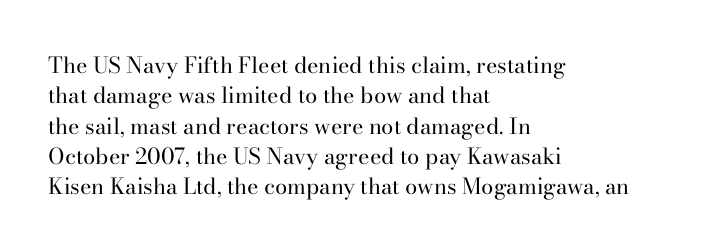
The image shows 22 px text type, upright; set left-aligned, normal line spacing (1.38x), normal letter spacing, not underlined.
